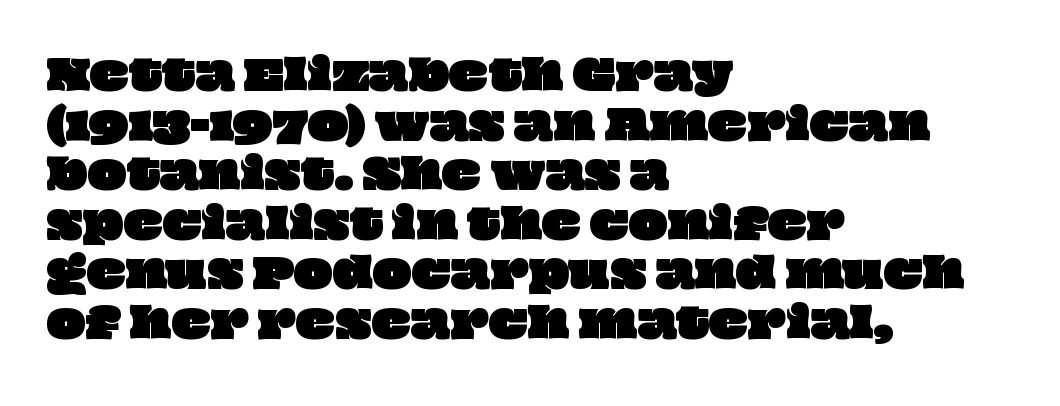
{"width": "wide", "stroke_contrast": "low", "x_height": "large", "monospaced": "no", "underline": "no", "align": "left", "line_spacing_ratio": 1.21, "letter_spacing": "normal", "letter_spacing_em": 0.0, "glyph_px": 41}
